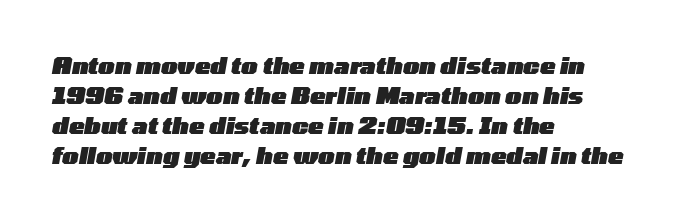
{"italic": "yes", "lean": "right", "slant_degrees": 10, "bold": "yes", "underline": "no", "align": "left", "line_spacing": "normal", "line_spacing_ratio": 1.31, "letter_spacing": "normal", "letter_spacing_em": 0.0, "glyph_px": 23}
